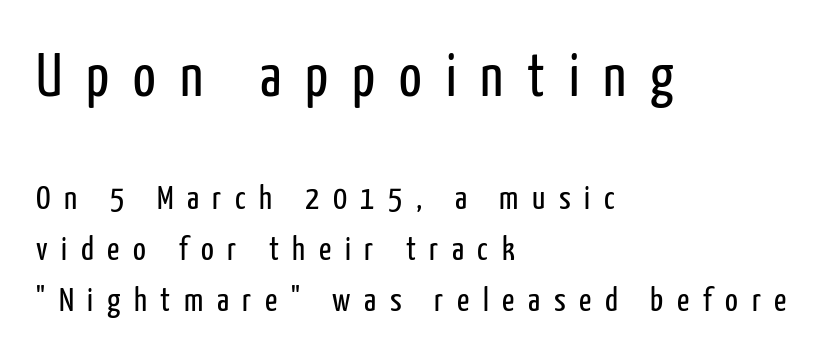
The image shows 60 px regular-weight, condensed sans-serif type, upright; set left-aligned, normal line spacing (1.51x), unusually wide letter spacing (+0.4 em), not underlined; the first (top) block is 1.76x larger; low stroke contrast and a medium x-height.
